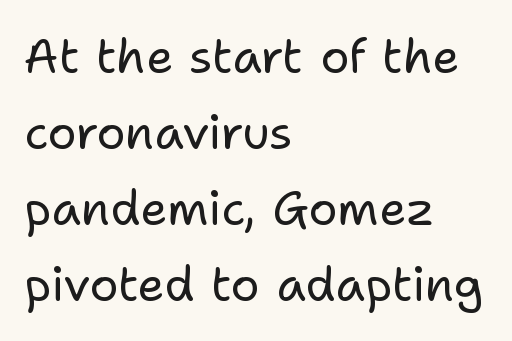
{"serif": "no", "italic": "no", "bold": "no", "weight": "regular", "width": "normal", "stroke_contrast": "low", "x_height": "medium", "monospaced": "no", "underline": "no", "align": "left", "line_spacing": "normal", "line_spacing_ratio": 1.58, "letter_spacing": "normal", "letter_spacing_em": 0.0, "glyph_px": 48}
